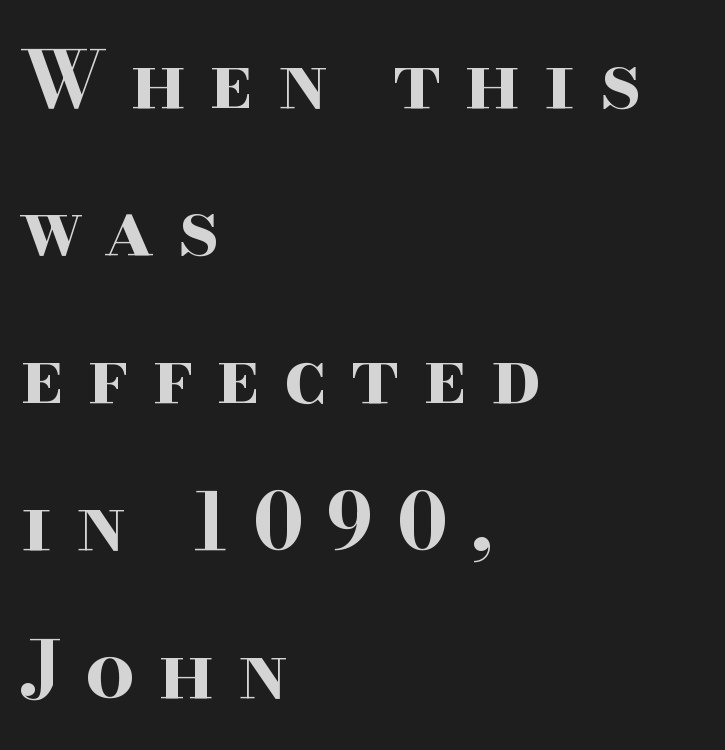
The image shows 78 px bold, wide serif type, upright; set left-aligned, line spacing 1.89x, unusually wide letter spacing (+0.29 em), not underlined; high stroke contrast and a small x-height.
